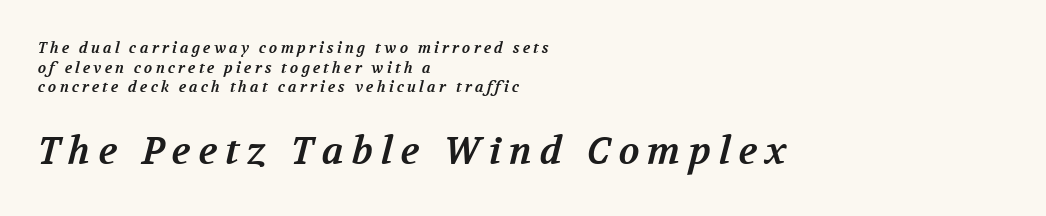
Q: Is the text bold? A: Yes.
Q: Is the typeface a serif or a sans-serif typeface? A: Serif.
Q: Is the text underlined? A: No.
Q: How is the paragraph aligned? A: Left-aligned.
Q: Is the spacing between letters normal or unusually wide? A: Unusually wide.
Q: Is the spacing between lines tight, normal or loose? A: Normal.
Q: Which block of text is set in a larger size, the first (top) or the second (bottom)? A: The second (bottom) one.
Q: Width (condensed, normal, or wide)? A: Normal.
Q: Stroke contrast? A: Medium.
Q: x-height? A: Medium.
Q: Monospaced? A: No.
